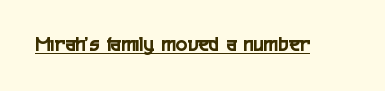
The image shows 22 px text type, upright; set normal letter spacing, underlined.
